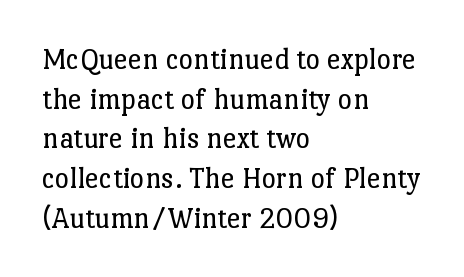
The image shows 31 px regular-weight serif type, upright; set left-aligned, normal line spacing (1.28x), normal letter spacing, not underlined; low stroke contrast and a medium x-height.
